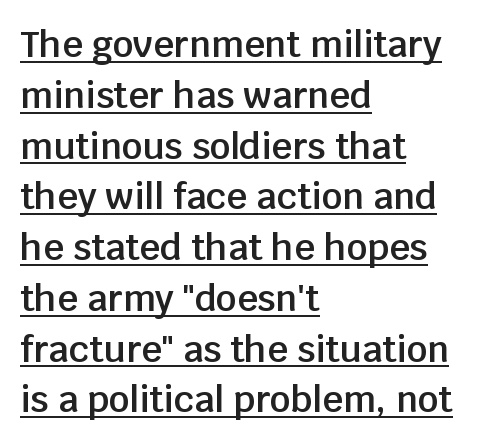
{"serif": "no", "italic": "no", "bold": "semi", "weight": "semibold", "width": "normal", "stroke_contrast": "low", "x_height": "large", "monospaced": "no", "underline": "yes", "align": "left", "line_spacing": "normal", "line_spacing_ratio": 1.41, "letter_spacing": "normal", "letter_spacing_em": 0.0, "glyph_px": 36}
